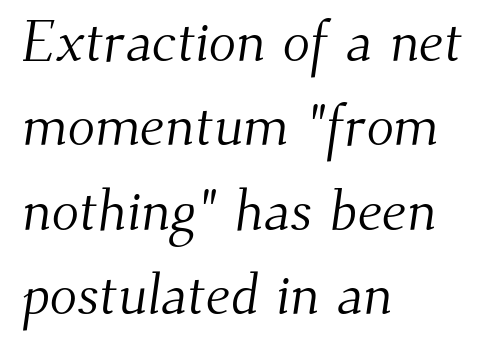
Q: Is the text bold? A: No.
Q: Is the typeface a serif or a sans-serif typeface? A: Serif.
Q: Is the text underlined? A: No.
Q: How is the paragraph aligned? A: Left-aligned.
Q: Is the spacing between letters normal or unusually wide? A: Normal.
Q: Is the spacing between lines tight, normal or loose? A: Normal.
Q: Width (condensed, normal, or wide)? A: Normal.
Q: Stroke contrast? A: Medium.
Q: x-height? A: Small.
Q: Monospaced? A: No.
